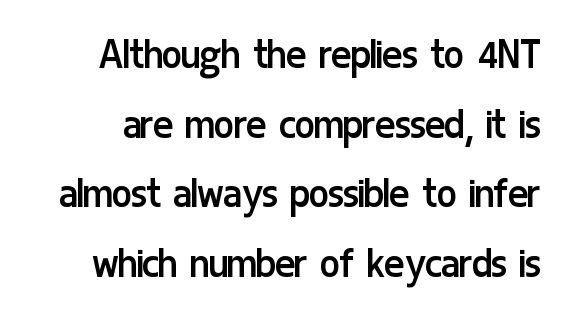
Q: Is the text bold? A: No.
Q: Is the text italic (slanted)? A: No, it is upright.
Q: Is the typeface a serif or a sans-serif typeface? A: Sans-serif.
Q: Is the text underlined? A: No.
Q: Is the spacing between letters normal or unusually wide? A: Normal.
Q: Is the spacing between lines tight, normal or loose? A: Normal.
Q: Width (condensed, normal, or wide)? A: Condensed.
Q: Stroke contrast? A: Low.
Q: x-height? A: Medium.
Q: Monospaced? A: No.
